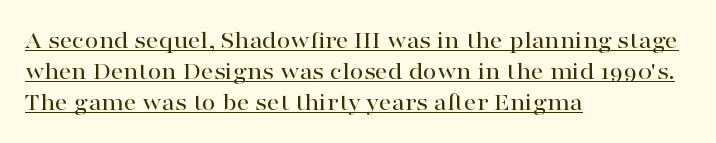
{"italic": "no", "underline": "yes", "align": "left", "line_spacing_ratio": 1.24, "letter_spacing": "normal", "letter_spacing_em": 0.0, "glyph_px": 25}
